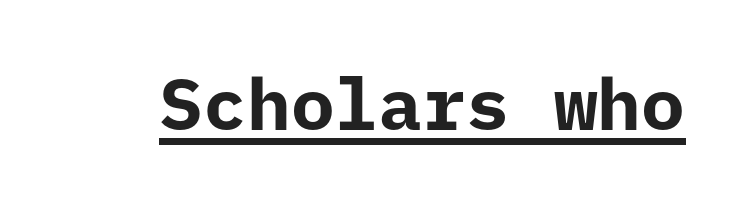
In designer terms, the underline attribute is active on this setting. Thick stems and heavy bowls — unmistakably bold. Grotesque or geometric, the face here clearly has no serifs. Does extra space separate the letters? No, they use regular spacing. Unlike italic type, these characters show no tilt at all.
